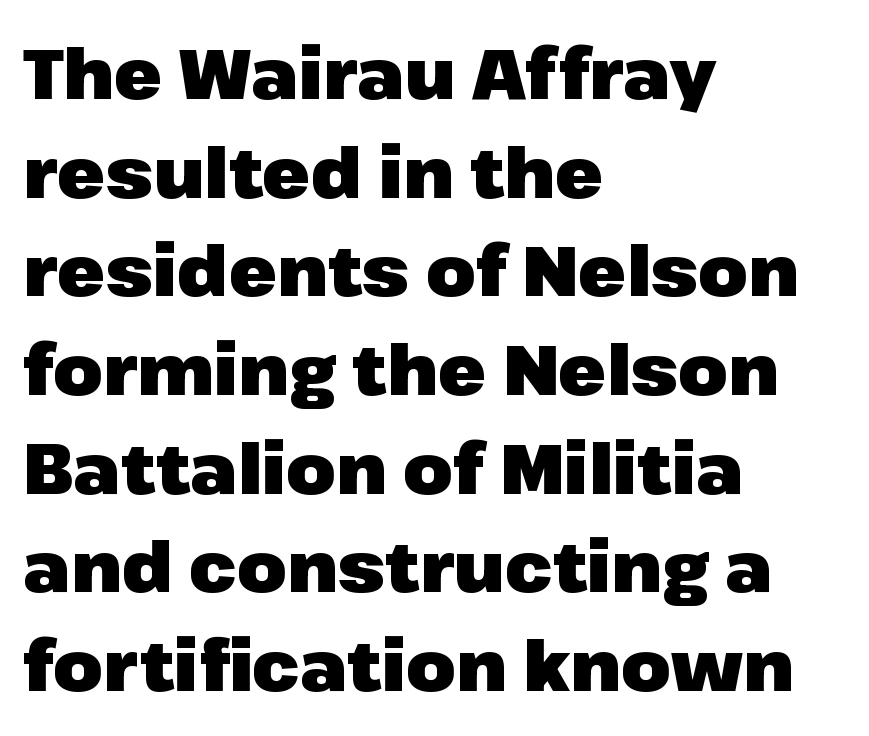
The image shows 71 px heavy sans-serif type, upright; set left-aligned, normal line spacing (1.39x), normal letter spacing, not underlined; low stroke contrast and a medium x-height.
